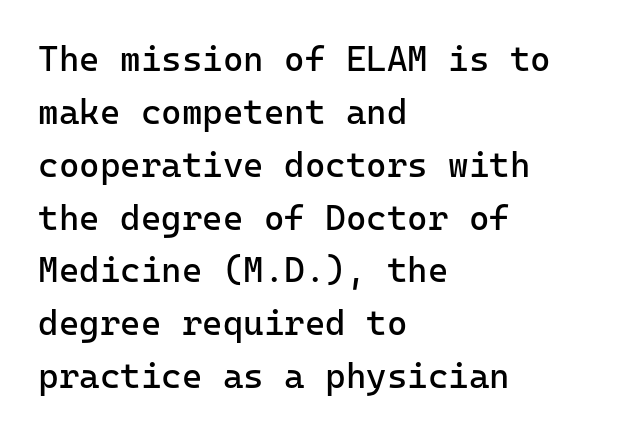
Q: Is the text bold? A: No.
Q: Is the text italic (slanted)? A: No, it is upright.
Q: Is the typeface a serif or a sans-serif typeface? A: Sans-serif.
Q: Is the text underlined? A: No.
Q: How is the paragraph aligned? A: Left-aligned.
Q: Is the spacing between letters normal or unusually wide? A: Normal.
Q: Is the spacing between lines tight, normal or loose? A: Normal.
Q: Width (condensed, normal, or wide)? A: Normal.
Q: Stroke contrast? A: Low.
Q: x-height? A: Medium.
Q: Monospaced? A: Yes.
